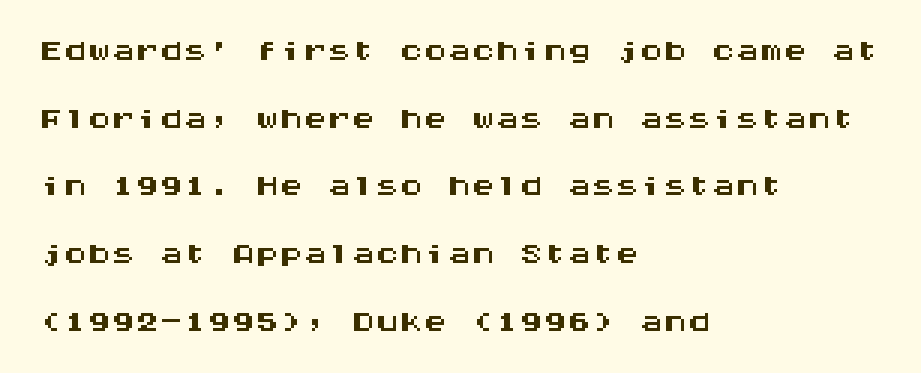
The image shows 48 px wide sans-serif type, upright, monospaced; set left-aligned, normal line spacing (1.41x), normal letter spacing, not underlined; medium stroke contrast and a large x-height.
